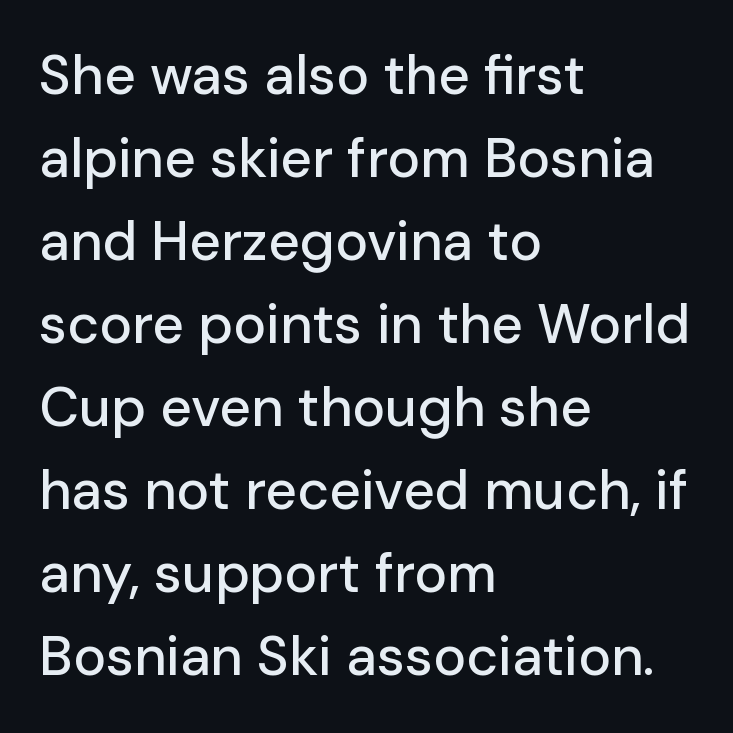
Q: Is the text italic (slanted)? A: No, it is upright.
Q: Is the typeface a serif or a sans-serif typeface? A: Sans-serif.
Q: Is the text underlined? A: No.
Q: How is the paragraph aligned? A: Left-aligned.
Q: Is the spacing between letters normal or unusually wide? A: Normal.
Q: Is the spacing between lines tight, normal or loose? A: Normal.
Q: Width (condensed, normal, or wide)? A: Normal.
Q: Stroke contrast? A: Low.
Q: x-height? A: Medium.
Q: Monospaced? A: No.
